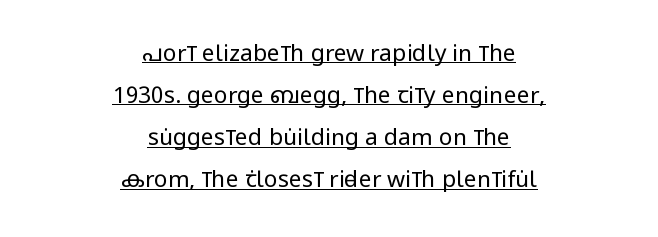
The image shows 23 px text type, upright; set centered, line spacing 1.83x, normal letter spacing, underlined.
